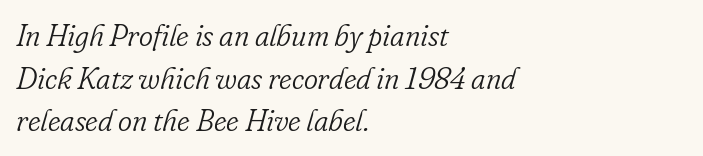
A quiet, ordinary-to-light weight characterises the typeface. A typesetter would call this leading conventional body-copy spacing. Proportional: the letters do not fall into vertical columns. These lines are composed in type with serifs. The axis of the letterforms is tilted away from vertical.
